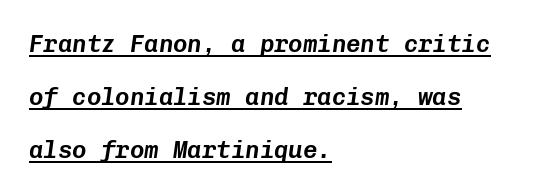
{"italic": "yes", "lean": "right", "slant_degrees": 8, "underline": "yes", "align": "left", "line_spacing": "loose", "line_spacing_ratio": 2.21, "letter_spacing": "normal", "letter_spacing_em": 0.0, "glyph_px": 24}
